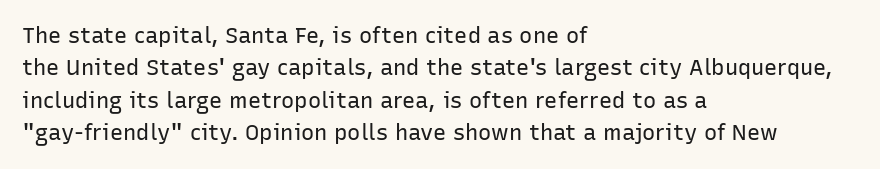
Q: Is the text bold? A: No.
Q: Is the text italic (slanted)? A: No, it is upright.
Q: Is the text underlined? A: No.
Q: How is the paragraph aligned? A: Left-aligned.
Q: Is the spacing between letters normal or unusually wide? A: Normal.
Q: Is the spacing between lines tight, normal or loose? A: Normal.
